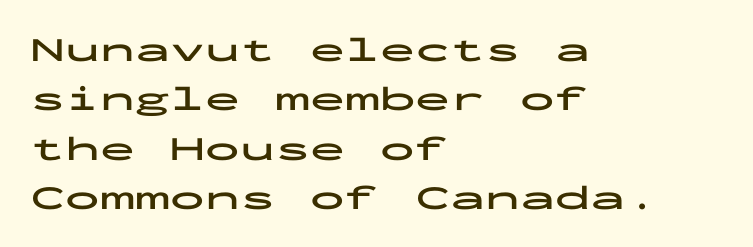
Q: Is the text bold? A: Yes.
Q: Is the text italic (slanted)? A: No, it is upright.
Q: Is the typeface a serif or a sans-serif typeface? A: Sans-serif.
Q: Is the text underlined? A: No.
Q: How is the paragraph aligned? A: Left-aligned.
Q: Is the spacing between letters normal or unusually wide? A: Normal.
Q: Is the spacing between lines tight, normal or loose? A: Normal.
Q: Width (condensed, normal, or wide)? A: Wide.
Q: Stroke contrast? A: Low.
Q: x-height? A: Medium.
Q: Monospaced? A: Yes.
